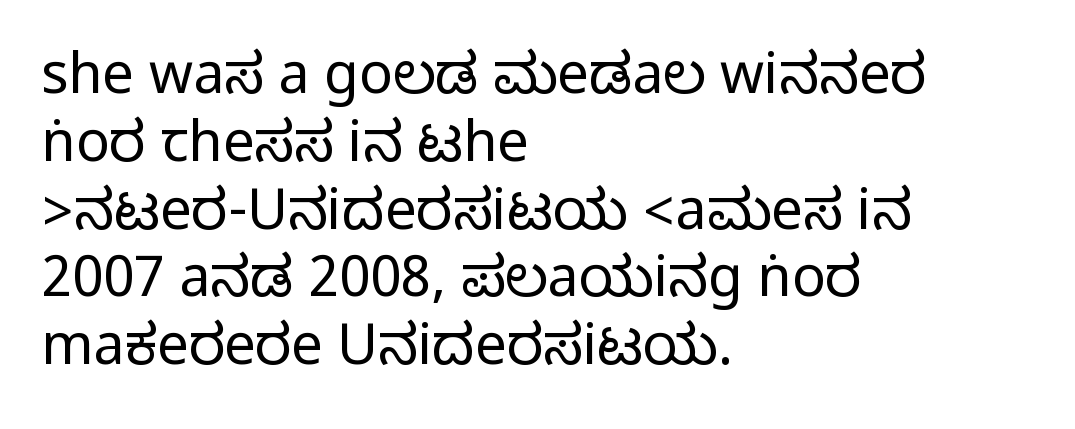
Q: Is the text italic (slanted)? A: No, it is upright.
Q: Is the typeface a serif or a sans-serif typeface? A: Sans-serif.
Q: Is the text underlined? A: No.
Q: How is the paragraph aligned? A: Left-aligned.
Q: Is the spacing between letters normal or unusually wide? A: Normal.
Q: Width (condensed, normal, or wide)? A: Condensed.
Q: Stroke contrast? A: Medium.
Q: Monospaced? A: No.
